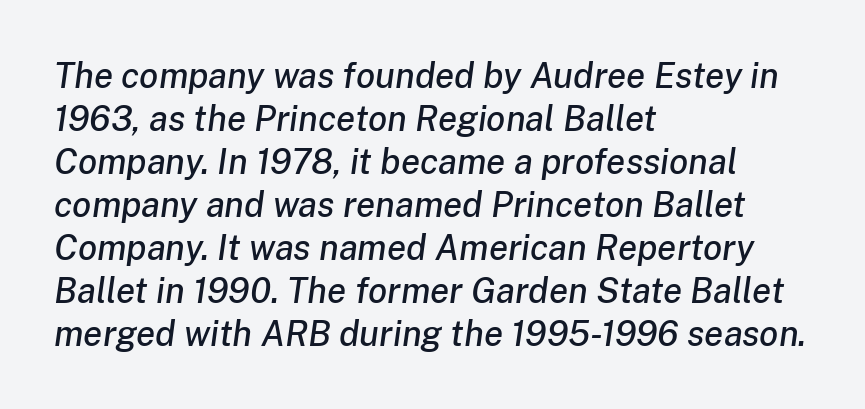
{"italic": "yes", "lean": "right", "slant_degrees": 8, "width": "normal", "stroke_contrast": "low", "x_height": "medium", "monospaced": "no", "underline": "no", "align": "left", "line_spacing_ratio": 1.23, "letter_spacing": "normal", "letter_spacing_em": 0.0, "glyph_px": 35}
